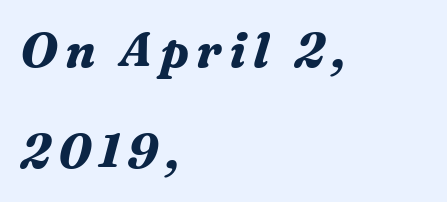
The image shows 48 px bold serif type, italic (leaning right); set left-aligned, loose line spacing (2.11x), not underlined; medium stroke contrast and a medium x-height.
